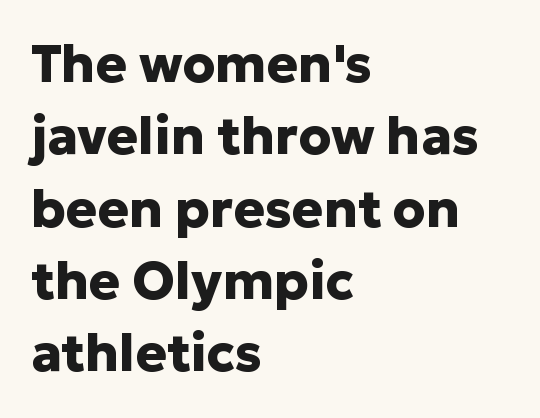
The axis of the letterforms is exactly vertical. Serifs: no, the terminals of the letterforms are clean. Proportional: the letters do not fall into vertical columns. A bare baseline throughout the passage. These lines are set flush left with a ragged right edge.
